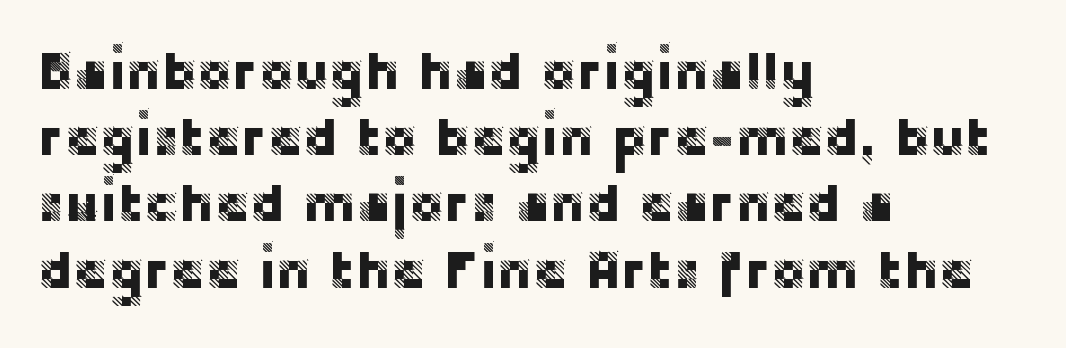
Q: Is the text italic (slanted)? A: No, it is upright.
Q: Is the typeface a serif or a sans-serif typeface? A: Sans-serif.
Q: Is the text underlined? A: No.
Q: How is the paragraph aligned? A: Left-aligned.
Q: Is the spacing between letters normal or unusually wide? A: Normal.
Q: Is the spacing between lines tight, normal or loose? A: Normal.
Q: Width (condensed, normal, or wide)? A: Normal.
Q: Stroke contrast? A: Low.
Q: x-height? A: Large.
Q: Monospaced? A: No.
